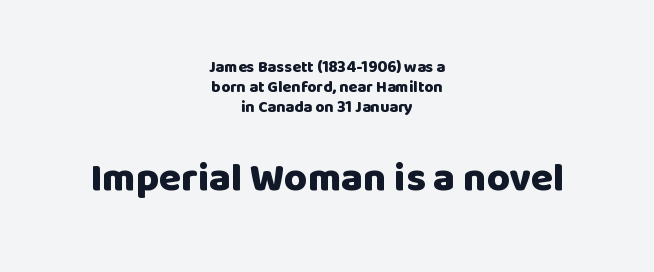
Q: Is the text bold? A: Yes.
Q: Is the text italic (slanted)? A: No, it is upright.
Q: Is the typeface a serif or a sans-serif typeface? A: Sans-serif.
Q: Is the text underlined? A: No.
Q: How is the paragraph aligned? A: Centered.
Q: Is the spacing between letters normal or unusually wide? A: Normal.
Q: Is the spacing between lines tight, normal or loose? A: Normal.
Q: Which block of text is set in a larger size, the first (top) or the second (bottom)? A: The second (bottom) one.
Q: Width (condensed, normal, or wide)? A: Normal.
Q: Stroke contrast? A: Low.
Q: x-height? A: Large.
Q: Monospaced? A: No.
